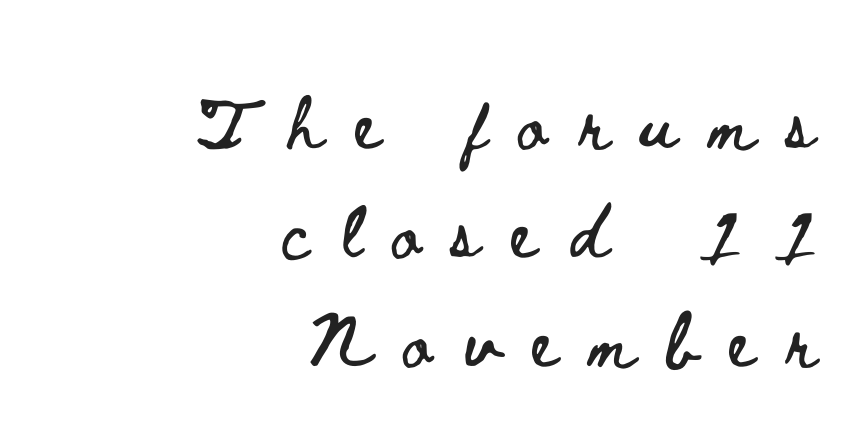
The image shows 68 px wide type; set right-aligned, normal line spacing (1.6x), unusually wide letter spacing (+0.47 em), not underlined; low stroke contrast and a small x-height.
